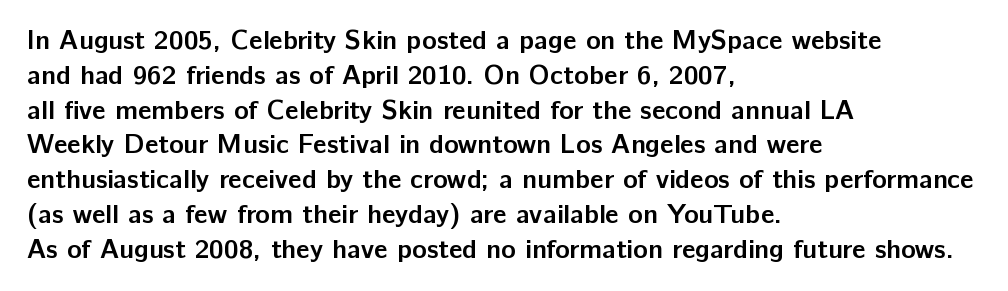
{"italic": "no", "bold": "yes", "underline": "no", "align": "left", "line_spacing": "normal", "line_spacing_ratio": 1.29, "letter_spacing": "normal", "letter_spacing_em": 0.0, "glyph_px": 27}
